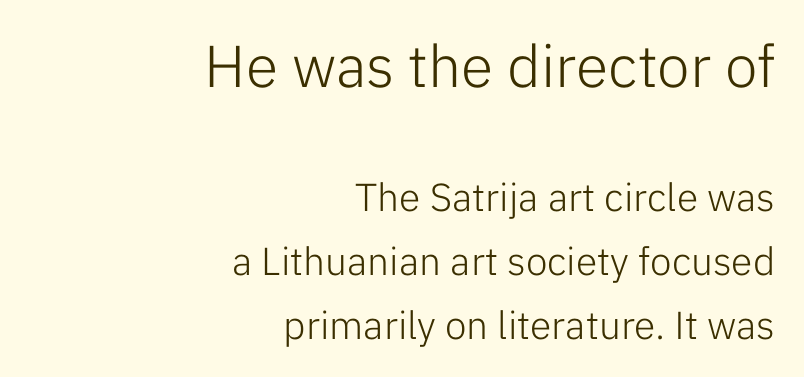
Q: Is the text bold? A: No.
Q: Is the text italic (slanted)? A: No, it is upright.
Q: Is the typeface a serif or a sans-serif typeface? A: Sans-serif.
Q: Is the text underlined? A: No.
Q: How is the paragraph aligned? A: Right-aligned.
Q: Is the spacing between letters normal or unusually wide? A: Normal.
Q: Is the spacing between lines tight, normal or loose? A: Normal.
Q: Which block of text is set in a larger size, the first (top) or the second (bottom)? A: The first (top) one.
Q: Width (condensed, normal, or wide)? A: Normal.
Q: Stroke contrast? A: Low.
Q: x-height? A: Medium.
Q: Monospaced? A: No.
